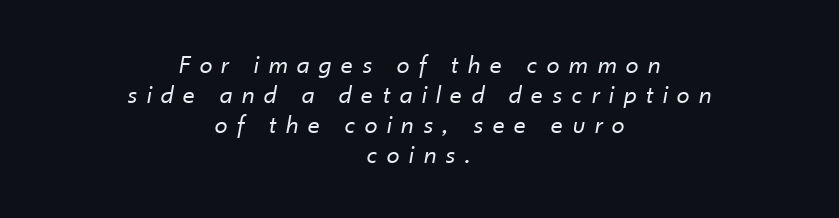
The image shows 26 px text type, italic (leaning right); set centered, line spacing 1.16x, unusually wide letter spacing (+0.38 em), not underlined.
